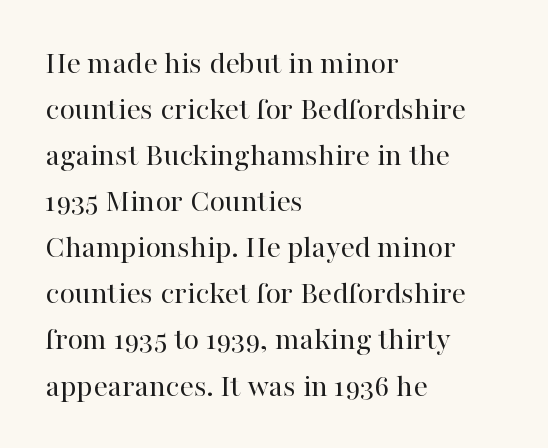
Q: Is the text bold? A: No.
Q: Is the text italic (slanted)? A: No, it is upright.
Q: Is the typeface a serif or a sans-serif typeface? A: Serif.
Q: Is the text underlined? A: No.
Q: How is the paragraph aligned? A: Left-aligned.
Q: Is the spacing between letters normal or unusually wide? A: Normal.
Q: Is the spacing between lines tight, normal or loose? A: Normal.
Q: Width (condensed, normal, or wide)? A: Normal.
Q: Stroke contrast? A: High.
Q: x-height? A: Medium.
Q: Monospaced? A: No.
